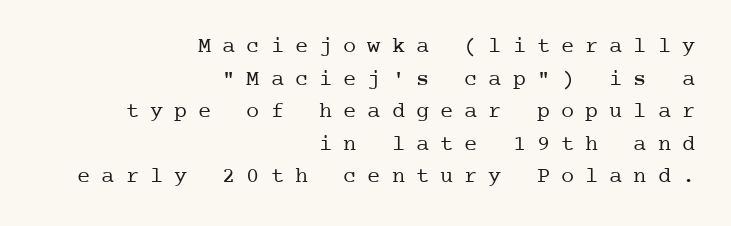
Is the stroke heavy? The answer is a plain regular-or-lighter. The paragraph has a hard right edge and a soft left edge. Rows of type keep a routine distance in the vertical direction. You could only call the tracking loose — the letters float apart. Vertical strokes here are truly vertical.
